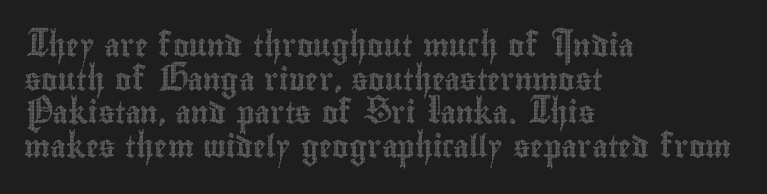
Q: Is the text italic (slanted)? A: No, it is upright.
Q: Is the text underlined? A: No.
Q: How is the paragraph aligned? A: Left-aligned.
Q: Is the spacing between letters normal or unusually wide? A: Normal.
Q: Is the spacing between lines tight, normal or loose? A: Normal.
